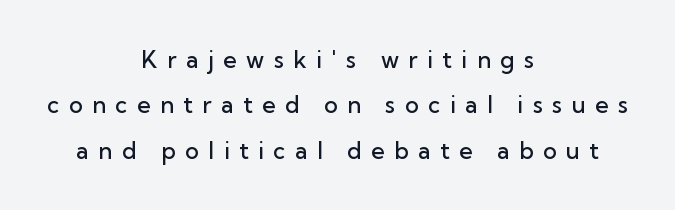
The image shows 23 px text type, upright; set centered, loose line spacing (1.97x), unusually wide letter spacing (+0.42 em), not underlined.
